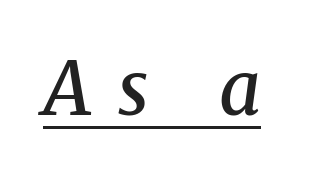
Q: Is the text bold? A: Semi-bold.
Q: Is the text italic (slanted)? A: Yes, it leans right by about 8 degrees.
Q: Is the typeface a serif or a sans-serif typeface? A: Serif.
Q: Is the text underlined? A: Yes.
Q: Is the spacing between letters normal or unusually wide? A: Unusually wide.
Q: Width (condensed, normal, or wide)? A: Normal.
Q: Stroke contrast? A: Medium.
Q: x-height? A: Medium.
Q: Monospaced? A: No.
